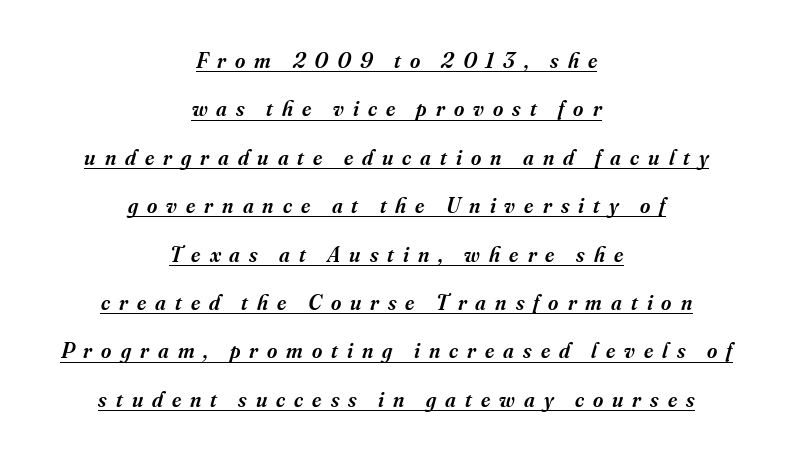
{"italic": "yes", "lean": "right", "slant_degrees": 16, "bold": "semi", "underline": "yes", "align": "center", "line_spacing": "loose", "line_spacing_ratio": 2.2, "letter_spacing": "wide", "letter_spacing_em": 0.41, "glyph_px": 22}
